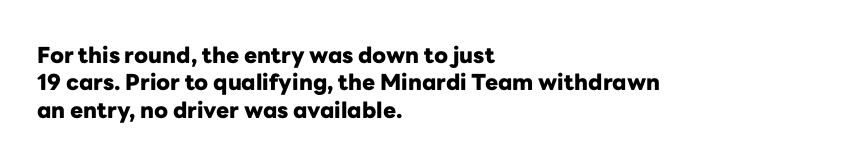
Only glyphs here, with clear space below each row. The type sits square on the baseline with zero lean. Short note: letters normally spaced. Summary of vertical rhythm: regular, with standard interline spacing. Thick stems and heavy bowls — unmistakably bold. Short and long lines alike share a common starting point at left.
